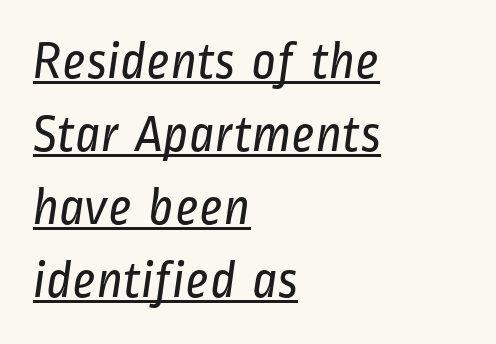
Q: Is the text bold? A: No.
Q: Is the typeface a serif or a sans-serif typeface? A: Sans-serif.
Q: Is the text underlined? A: Yes.
Q: How is the paragraph aligned? A: Left-aligned.
Q: Is the spacing between letters normal or unusually wide? A: Normal.
Q: Is the spacing between lines tight, normal or loose? A: Normal.
Q: Width (condensed, normal, or wide)? A: Condensed.
Q: Stroke contrast? A: Low.
Q: x-height? A: Medium.
Q: Monospaced? A: No.
